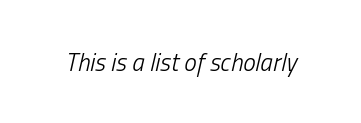
The image shows 25 px text type, italic (leaning right); set normal letter spacing, not underlined.
